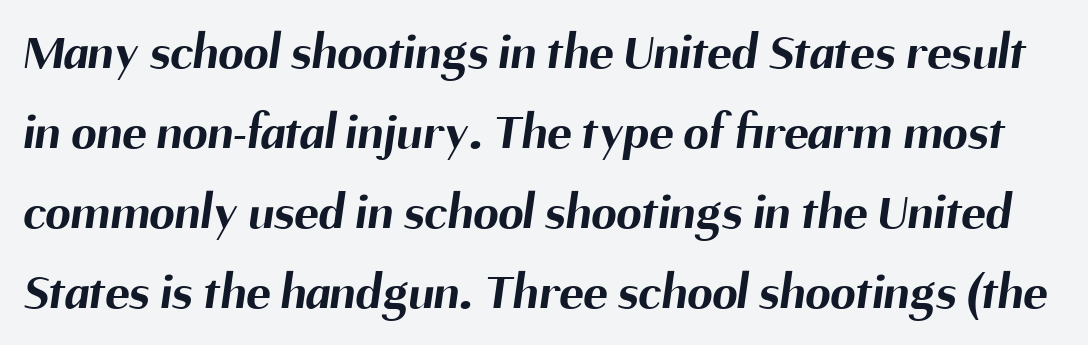
Note: no serifs on the glyphs. Looks like regular typesetting: each glyph gets only the width it needs. The block of text has a typical density, with ordinary space between rows. Caption: standard tracking, unaltered. What weight is shown? A full bold with thick strokes. Check the space under the baseline: it is left empty.
